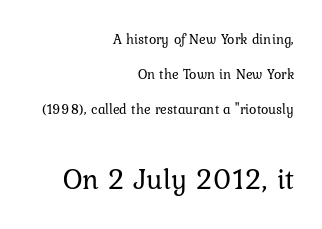
Q: Is the text bold? A: No.
Q: Is the text italic (slanted)? A: No, it is upright.
Q: Is the text underlined? A: No.
Q: How is the paragraph aligned? A: Right-aligned.
Q: Is the spacing between letters normal or unusually wide? A: Normal.
Q: Is the spacing between lines tight, normal or loose? A: Loose.
Q: Which block of text is set in a larger size, the first (top) or the second (bottom)? A: The second (bottom) one.
Q: Width (condensed, normal, or wide)? A: Normal.
Q: Stroke contrast? A: Low.
Q: x-height? A: Medium.
Q: Monospaced? A: No.
